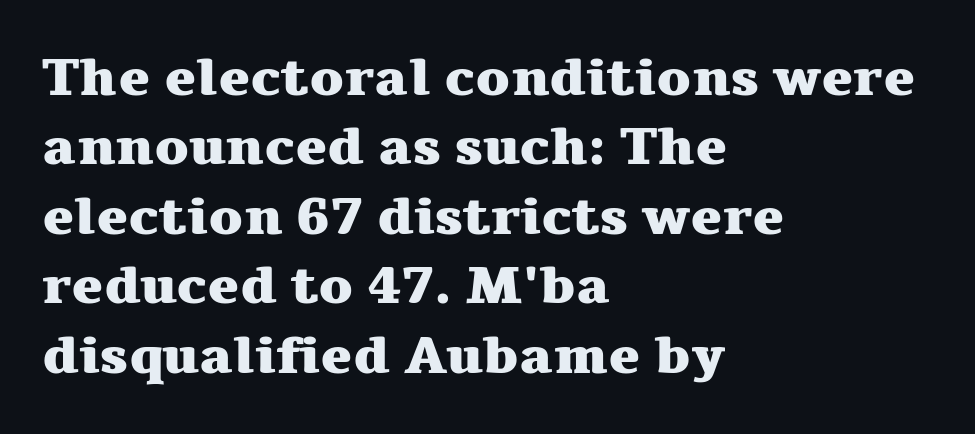
Q: Is the text bold? A: Yes.
Q: Is the text italic (slanted)? A: No, it is upright.
Q: Is the typeface a serif or a sans-serif typeface? A: Serif.
Q: Is the text underlined? A: No.
Q: How is the paragraph aligned? A: Left-aligned.
Q: Is the spacing between letters normal or unusually wide? A: Normal.
Q: Is the spacing between lines tight, normal or loose? A: Normal.
Q: Width (condensed, normal, or wide)? A: Wide.
Q: Stroke contrast? A: Medium.
Q: x-height? A: Medium.
Q: Monospaced? A: No.
